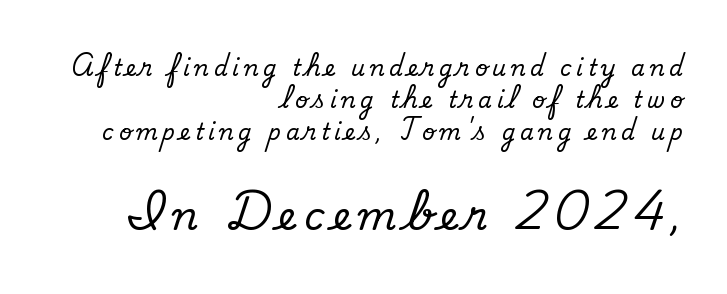
The image shows 39 px regular-weight sans-serif type; set right-aligned, normal line spacing (1.46x), unusually wide letter spacing (+0.21 em), not underlined; the second (bottom) block is 1.77x larger; low stroke contrast and a small x-height.
